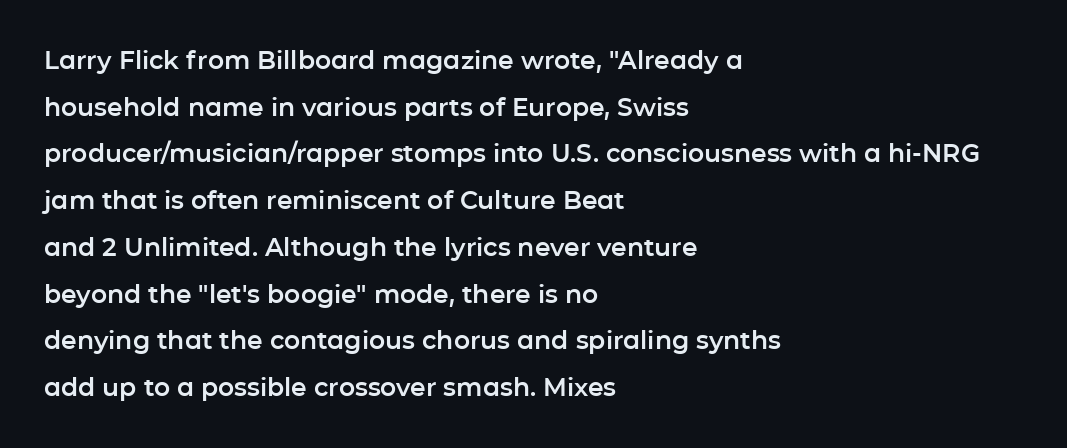
Q: Is the text italic (slanted)? A: No, it is upright.
Q: Is the text underlined? A: No.
Q: How is the paragraph aligned? A: Left-aligned.
Q: Is the spacing between letters normal or unusually wide? A: Normal.
